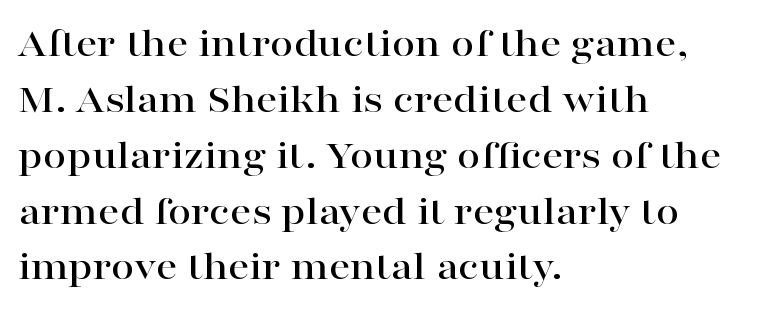
Regarding leading, the lines here are spaced in the standard way. The letters sit at their default tracking, neither squeezed nor spread. Each line starts at the same left margin while the right side varies. Only glyphs here, with clear space below each row.
